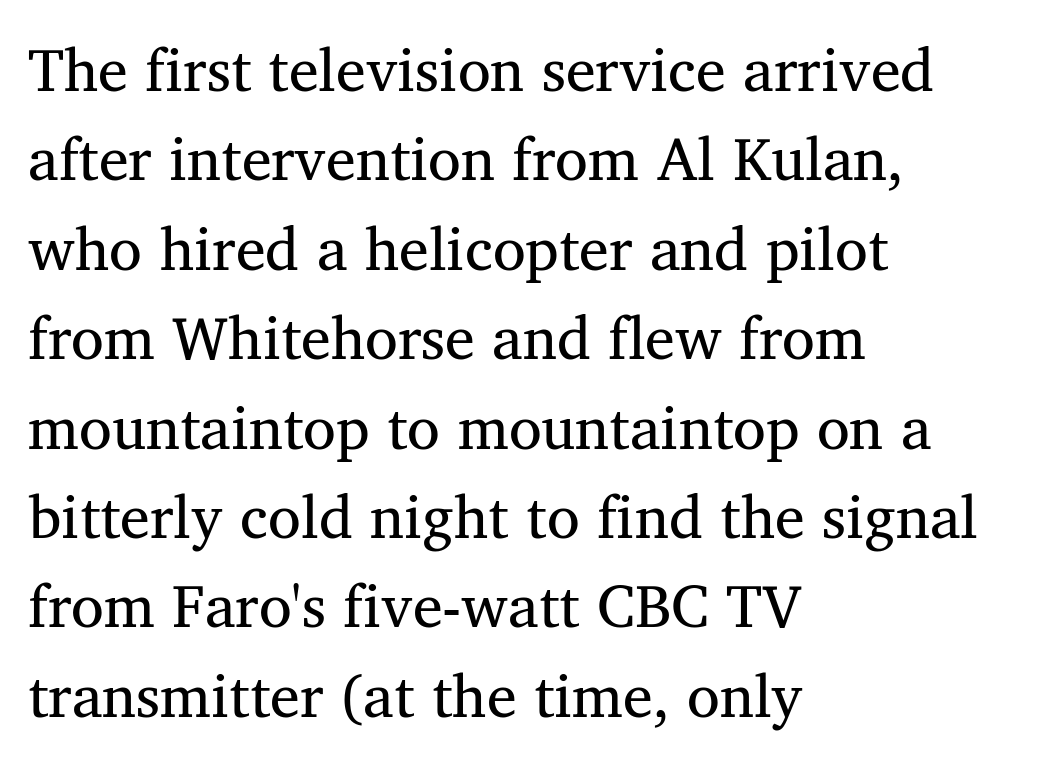
Q: Is the text bold? A: No.
Q: Is the typeface a serif or a sans-serif typeface? A: Serif.
Q: Is the text underlined? A: No.
Q: How is the paragraph aligned? A: Left-aligned.
Q: Is the spacing between letters normal or unusually wide? A: Normal.
Q: Is the spacing between lines tight, normal or loose? A: Normal.
Q: Width (condensed, normal, or wide)? A: Normal.
Q: Stroke contrast? A: Medium.
Q: x-height? A: Medium.
Q: Monospaced? A: No.
